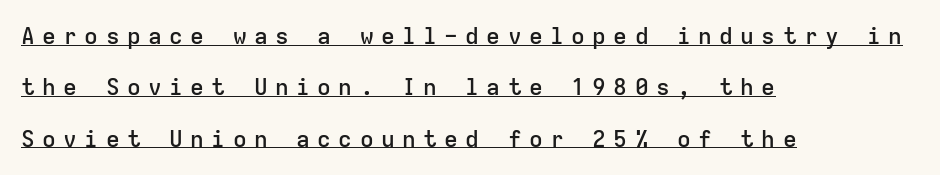
Tall strokes in this sample are plumb rather than angled. Descenders here cross a horizontal rule under the line. The rendering uses a large line-height, opening up the rows. Firm but not heavy-handed strokes: this text is semibold. These lines have a slow, spaced-out rhythm from letter to letter. The paragraph shown leans on its left margin.
